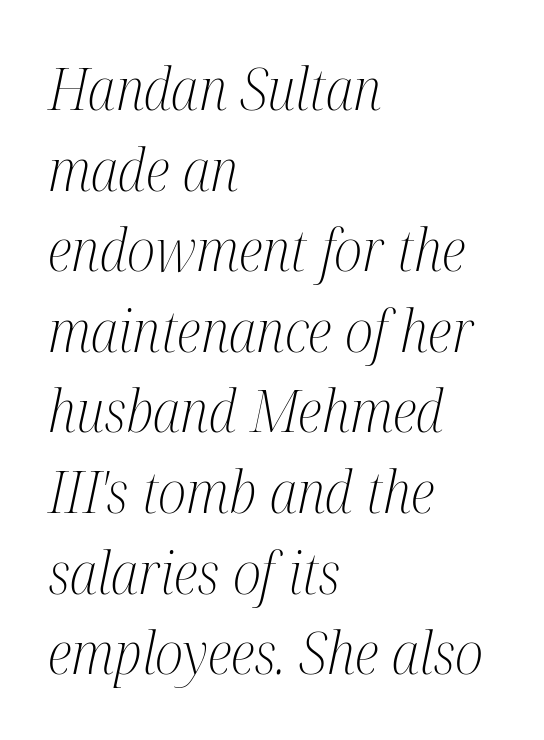
Spacing verdict: proportional, widths tailored to each character. Notice how the stems are inclined rather than vertical — that's the hallmark of italics. Just letters on the line, the space beneath them empty. Successive baselines arrive at the customary interval. The characters display serif detailing at their extremities.
